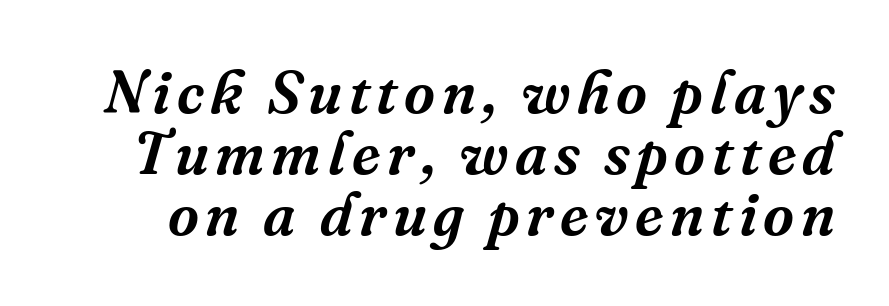
Q: Is the text italic (slanted)? A: Yes, it leans right by about 16 degrees.
Q: Is the typeface a serif or a sans-serif typeface? A: Serif.
Q: Is the text underlined? A: No.
Q: Is the spacing between lines tight, normal or loose? A: Tight.
Q: Width (condensed, normal, or wide)? A: Normal.
Q: Stroke contrast? A: Medium.
Q: x-height? A: Medium.
Q: Monospaced? A: No.
